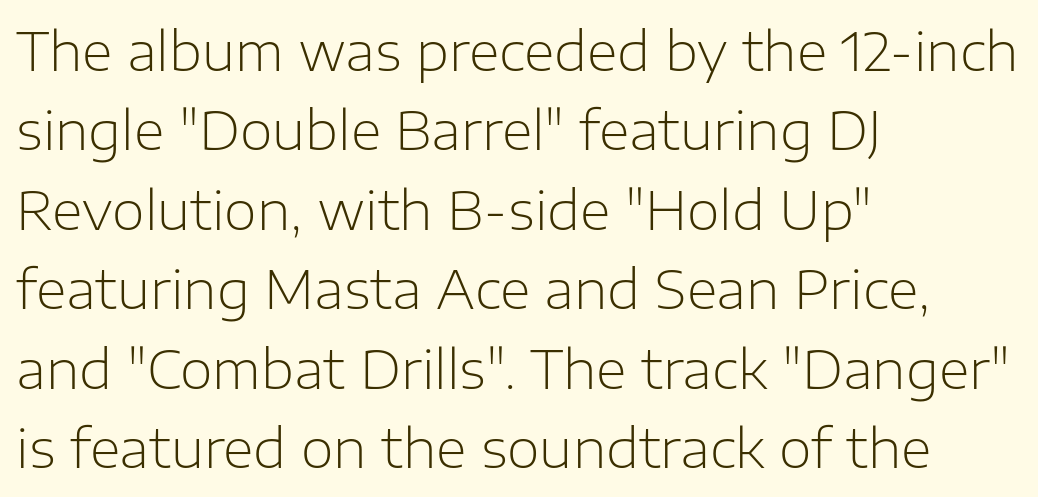
The image shows 53 px light sans-serif type, upright; set left-aligned, normal line spacing (1.5x), normal letter spacing, not underlined; low stroke contrast and a medium x-height.
